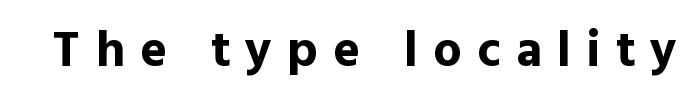
Q: Is the text bold? A: Yes.
Q: Is the text italic (slanted)? A: No, it is upright.
Q: Is the typeface a serif or a sans-serif typeface? A: Sans-serif.
Q: Is the text underlined? A: No.
Q: Is the spacing between letters normal or unusually wide? A: Unusually wide.
Q: Width (condensed, normal, or wide)? A: Normal.
Q: x-height? A: Medium.
Q: Monospaced? A: No.
